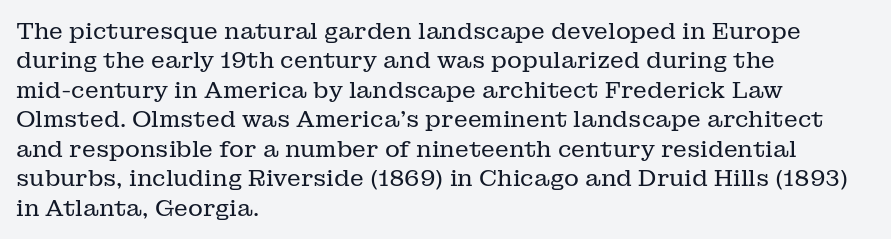
Q: Is the text bold? A: No.
Q: Is the text italic (slanted)? A: No, it is upright.
Q: Is the text underlined? A: No.
Q: How is the paragraph aligned? A: Left-aligned.
Q: Is the spacing between letters normal or unusually wide? A: Normal.
Q: Is the spacing between lines tight, normal or loose? A: Normal.
